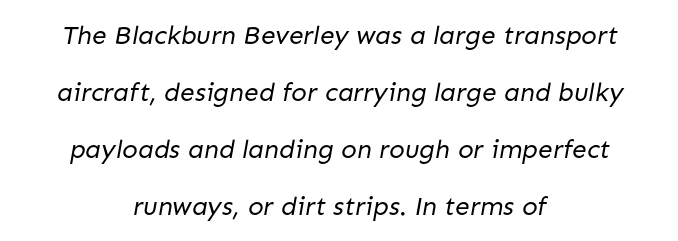
Lines of text with bare space underneath. This sample uses plain, unmodified letter spacing. Is the block centered? Yes — each line is placed symmetrically about the middle. Counters stay open thanks to moderate or lighter strokes. The line-height multiplier appears high, well above default.
